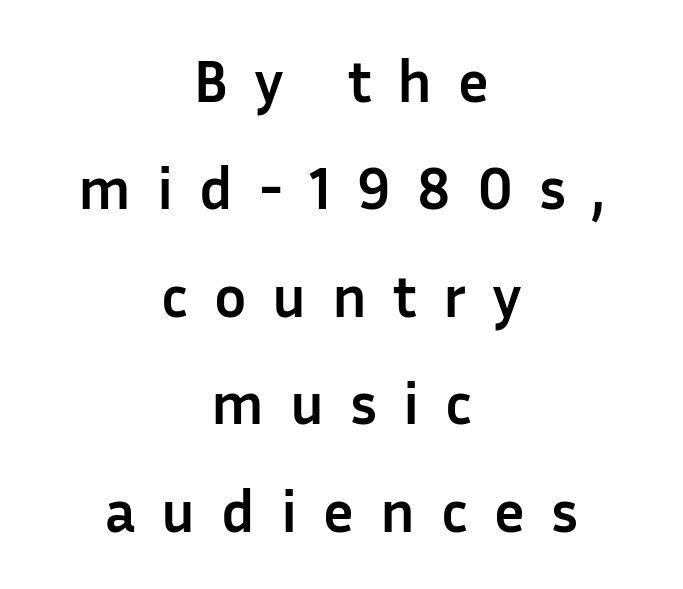
The gap between lines stays unmarked. It's the straight-up-and-down kind of type. The gaps between neighbouring characters are conspicuously large. Alignment: centered. A typesetter would label this face a sans. The rendering uses natural spacing where letterforms have individual widths.
